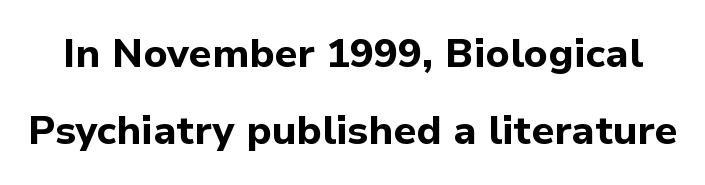
{"serif": "no", "italic": "no", "bold": "yes", "weight": "bold", "width": "normal", "stroke_contrast": "low", "x_height": "medium", "monospaced": "no", "underline": "no", "line_spacing": "loose", "line_spacing_ratio": 1.92, "letter_spacing": "normal", "letter_spacing_em": 0.0, "glyph_px": 40}
